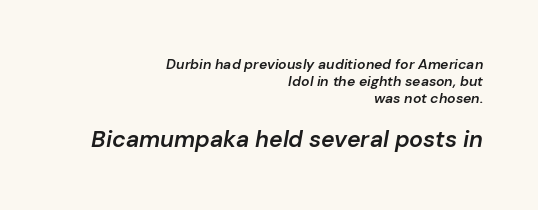
The image shows 23 px text type, italic (leaning right); set right-aligned, line spacing 1.21x, normal letter spacing, not underlined; the second (bottom) block is 1.64x larger.
